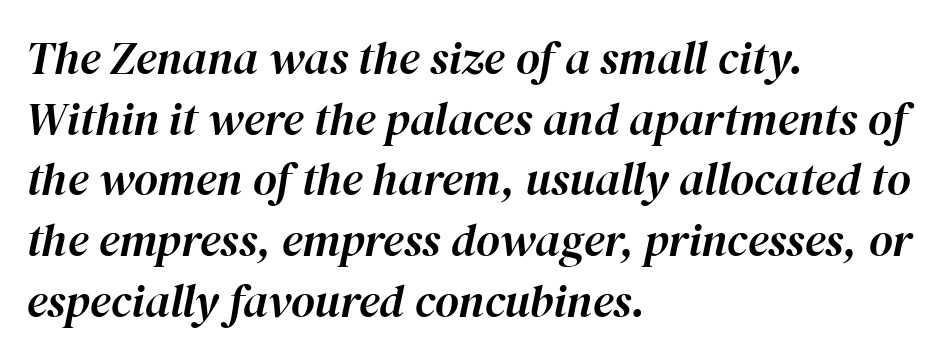
Q: Is the text italic (slanted)? A: Yes, it leans right by about 12 degrees.
Q: Is the text underlined? A: No.
Q: How is the paragraph aligned? A: Left-aligned.
Q: Is the spacing between letters normal or unusually wide? A: Normal.
Q: Is the spacing between lines tight, normal or loose? A: Normal.
Q: Width (condensed, normal, or wide)? A: Normal.
Q: Stroke contrast? A: High.
Q: x-height? A: Medium.
Q: Monospaced? A: No.
